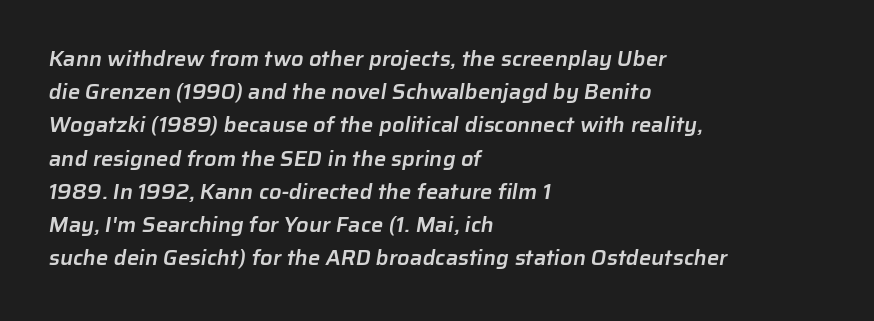
The image shows 22 px text type; set left-aligned, normal line spacing (1.51x), normal letter spacing, not underlined.
